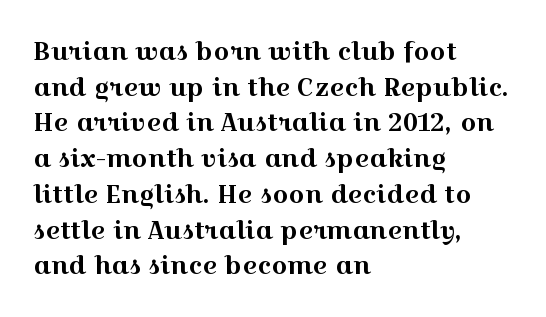
Glyph-to-glyph distance matches everyday printed text. The baseline area is clear. These lines are set flush left with a ragged right edge. Designer's note — italics off, roman on. The rendering uses a moderate line-height, typical for paragraphs.
